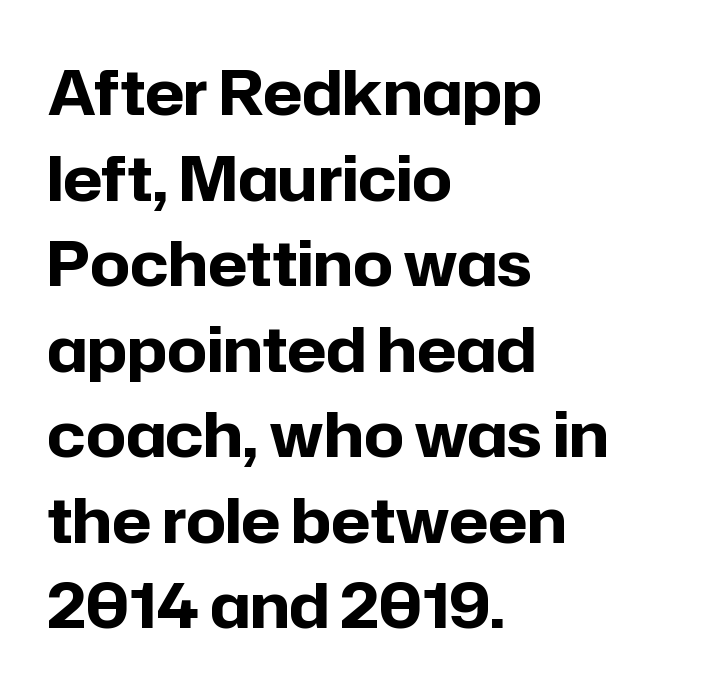
The image shows 62 px bold sans-serif type, upright; set left-aligned, normal line spacing (1.38x), normal letter spacing, not underlined; low stroke contrast and a medium x-height.
